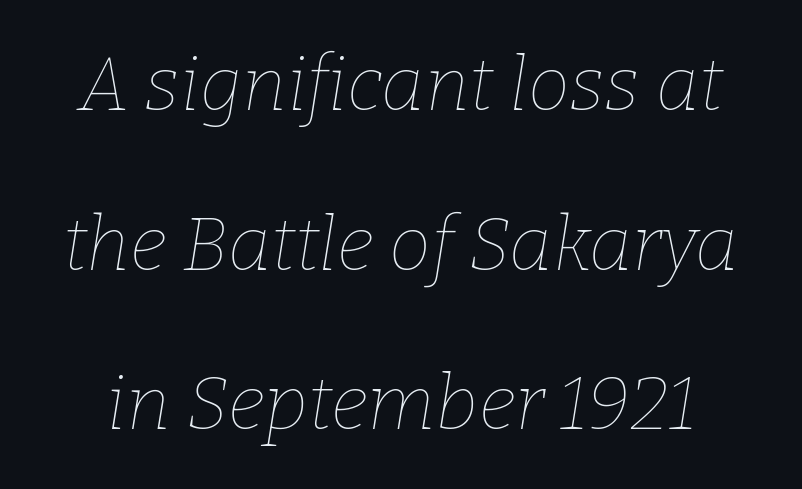
Q: Is the text bold? A: No.
Q: Is the text italic (slanted)? A: Yes, it leans right by about 9 degrees.
Q: Is the text underlined? A: No.
Q: Is the spacing between letters normal or unusually wide? A: Normal.
Q: Is the spacing between lines tight, normal or loose? A: Loose.
Q: Width (condensed, normal, or wide)? A: Normal.
Q: Stroke contrast? A: Low.
Q: x-height? A: Medium.
Q: Monospaced? A: No.
